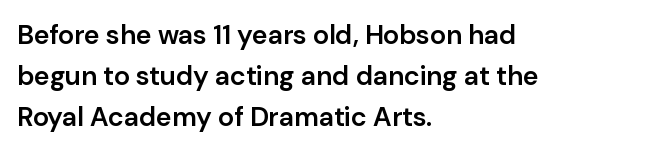
The image shows 27 px text type, upright; set left-aligned, normal line spacing (1.52x), normal letter spacing, not underlined.
